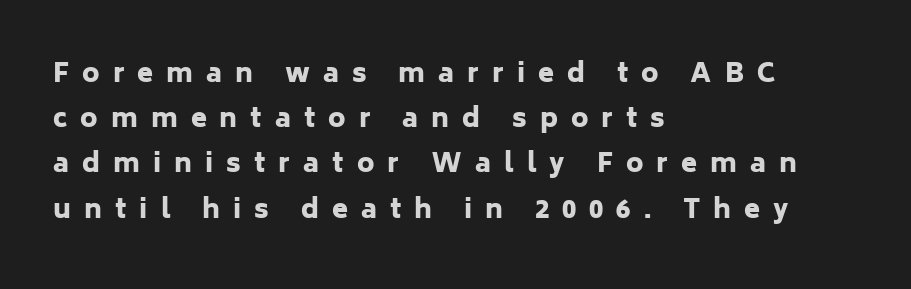
{"italic": "no", "bold": "yes", "underline": "no", "align": "left", "line_spacing_ratio": 1.74, "letter_spacing": "wide", "letter_spacing_em": 0.5, "glyph_px": 26}
